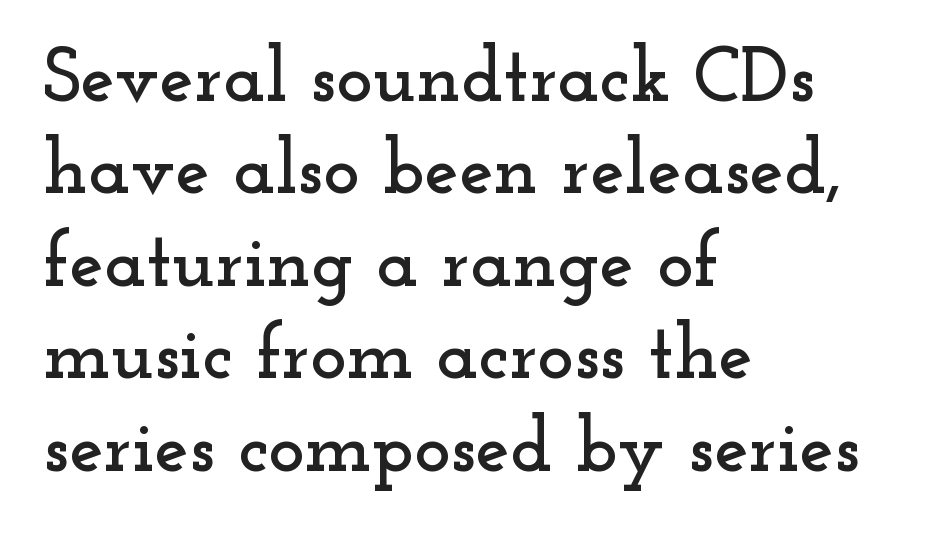
Nobody drew a line under any word here. This rendering uses left alignment, leaving the right contour irregular. Here the designer chose a conventional face with non-uniform glyph widths. In terms of posture, this sample is upright.
